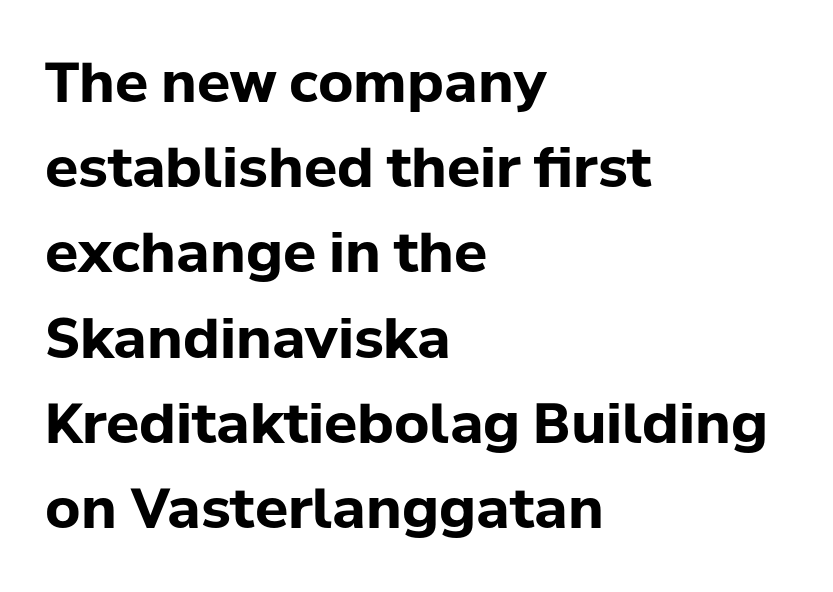
The image shows 55 px bold sans-serif type, upright; set left-aligned, normal line spacing (1.55x), normal letter spacing, not underlined; low stroke contrast and a medium x-height.
